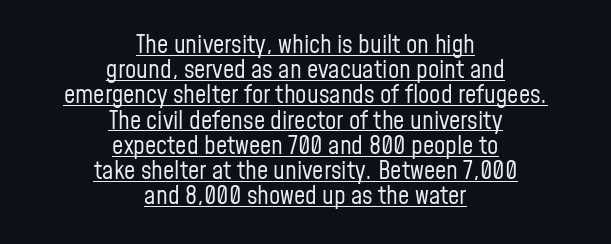
Is the type heavy? It reads as light-to-regular instead. These lines are centered, leaving both edges ragged. Words appear dense and cohesive because spacing is normal. Ordinary non-slanted type is in use. Caption: lettering with a line underneath. Rows of type sit shoulder to shoulder in the vertical direction.
